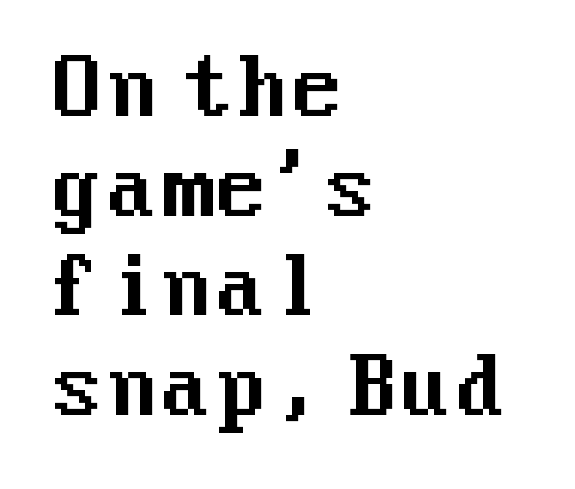
{"serif": "no", "italic": "no", "width": "normal", "stroke_contrast": "medium", "x_height": "medium", "underline": "no", "align": "left", "line_spacing": "normal", "line_spacing_ratio": 1.26, "letter_spacing": "normal", "letter_spacing_em": 0.0, "glyph_px": 79}
